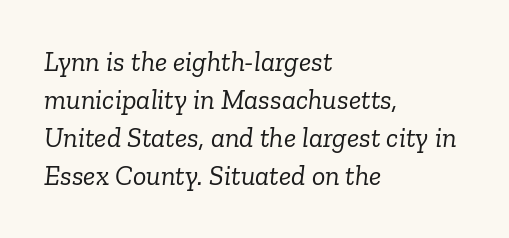
The image shows 28 px light serif type, italic (leaning right); set left-aligned, normal line spacing (1.36x), normal letter spacing, not underlined; low stroke contrast and a medium x-height.
